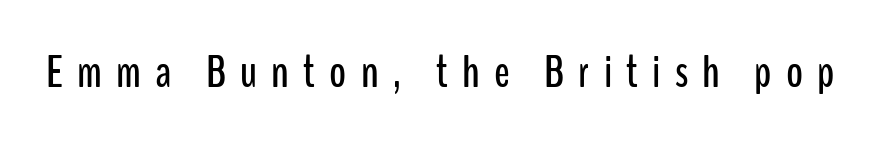
Q: Is the text italic (slanted)? A: No, it is upright.
Q: Is the typeface a serif or a sans-serif typeface? A: Sans-serif.
Q: Is the text underlined? A: No.
Q: Is the spacing between letters normal or unusually wide? A: Unusually wide.
Q: Width (condensed, normal, or wide)? A: Condensed.
Q: Stroke contrast? A: Low.
Q: x-height? A: Medium.
Q: Monospaced? A: No.
